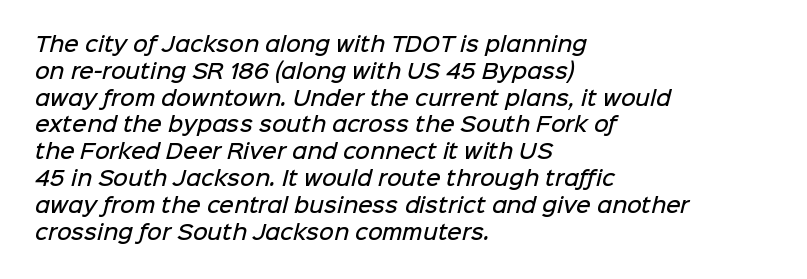
Tracking here is standard; glyphs follow each other at the usual distance. The ragged edge is on the right, which tells us the setting is flush left. The area under the type is left untouched. Weight check: semibold — heavier than regular, not quite bold. Students, observe: this is what conventionally led text looks like.
